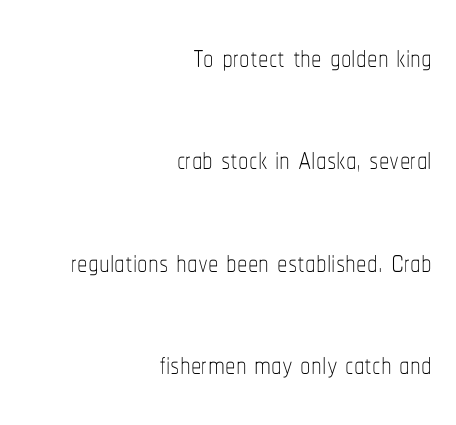
You could not count columns in this text — the font is proportionally spaced. Every stem runs plumb, perpendicular to the baseline. Vertically, the passage feels expansive, rows floating well apart. The lines in this sample share a right terminus and differ only in where they begin. The rendering keeps characters at their native spacing. Compared with a typical body face, this is equally light or lighter still.
